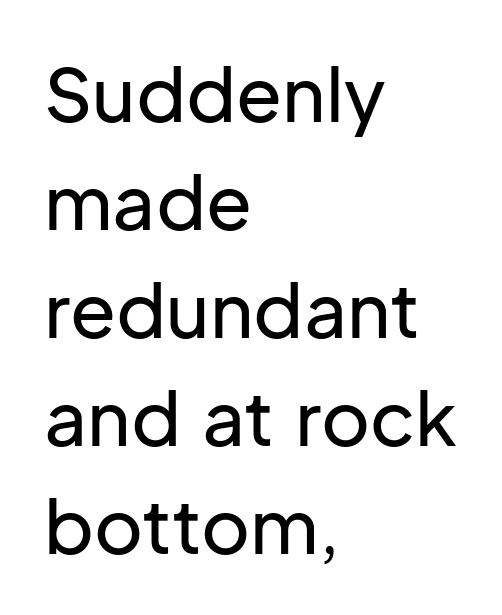
No feet cap the strokes, marking this as sans-serif type. The typography opts for an upright posture over an oblique one. The passage shown has conventional tracking throughout. One glance says typical: line gaps are just what's usual.
